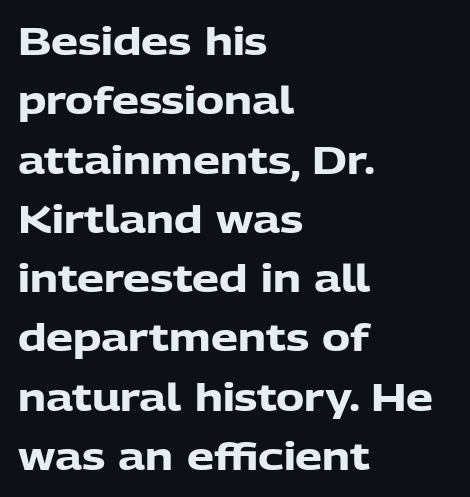
Does the copy run flush right? No — it runs flush left. The line texture is even and compact thanks to regular tracking. Style check: upright. This block has exactly the height ordinary leading produces. These words are printed bold, with thick strokes throughout. Each letter keeps its own natural width here, so spacing adapts to shape.
